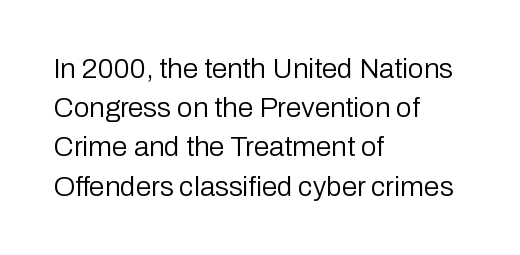
{"serif": "no", "italic": "no", "bold": "no", "weight": "regular", "width": "normal", "stroke_contrast": "low", "x_height": "medium", "monospaced": "no", "underline": "no", "align": "left", "line_spacing": "normal", "line_spacing_ratio": 1.4, "letter_spacing": "normal", "letter_spacing_em": 0.0, "glyph_px": 28}
